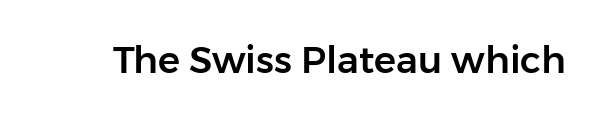
{"serif": "no", "italic": "no", "width": "normal", "stroke_contrast": "low", "x_height": "medium", "monospaced": "no", "underline": "no", "letter_spacing": "normal", "letter_spacing_em": 0.0, "glyph_px": 37}
